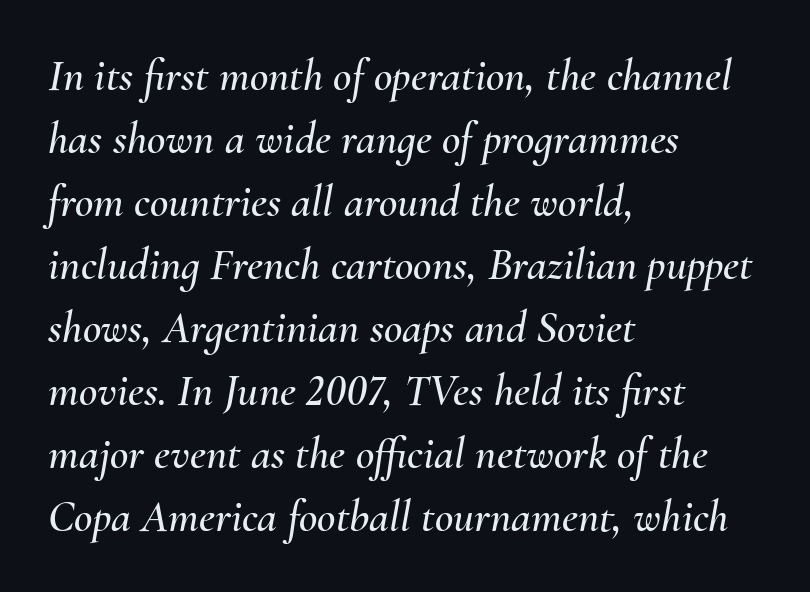
{"italic": "yes", "lean": "right", "slant_degrees": 10, "width": "normal", "stroke_contrast": "medium", "x_height": "small", "monospaced": "no", "underline": "no", "align": "left", "line_spacing": "normal", "line_spacing_ratio": 1.4, "letter_spacing": "normal", "letter_spacing_em": 0.0, "glyph_px": 45}
